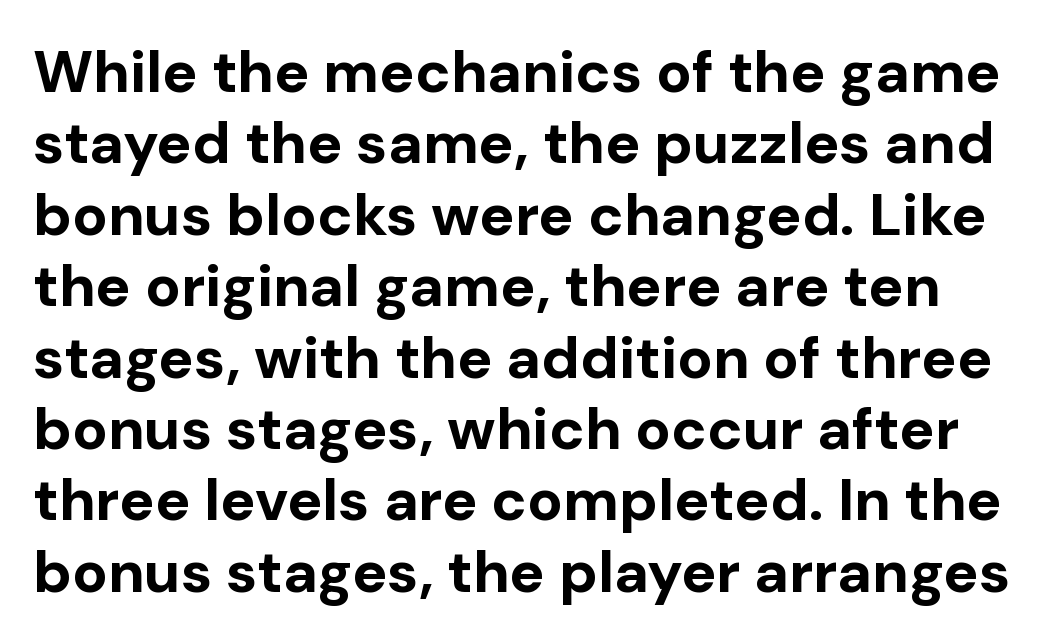
The image shows 59 px bold sans-serif type, upright; set line spacing 1.21x, normal letter spacing, not underlined; low stroke contrast and a medium x-height.
